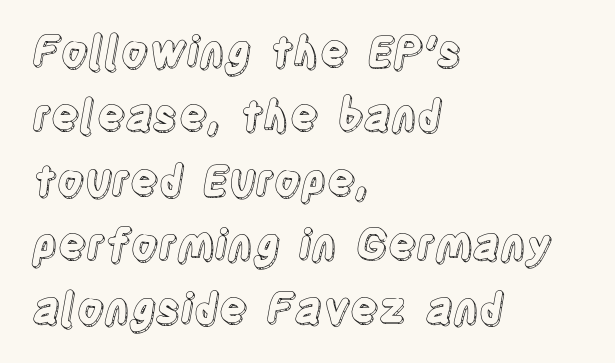
Q: Is the text italic (slanted)? A: Yes.
Q: Is the text underlined? A: No.
Q: How is the paragraph aligned? A: Left-aligned.
Q: Is the spacing between letters normal or unusually wide? A: Normal.
Q: Is the spacing between lines tight, normal or loose? A: Normal.
Q: Width (condensed, normal, or wide)? A: Condensed.
Q: x-height? A: Large.
Q: Monospaced? A: No.
